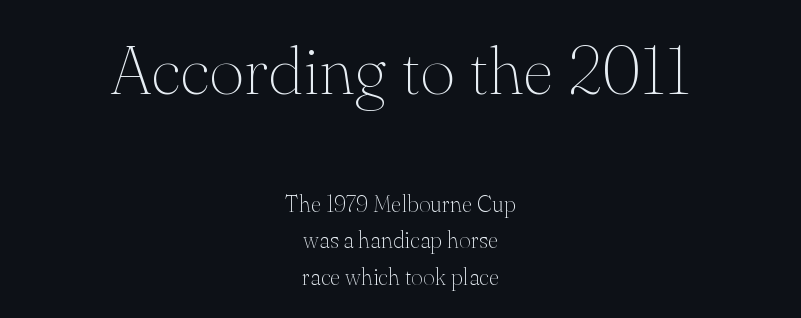
The image shows 68 px thin serif type, upright; set centered, normal line spacing (1.58x), normal letter spacing, not underlined; the first (top) block is 2.96x larger; medium stroke contrast and a small x-height.
